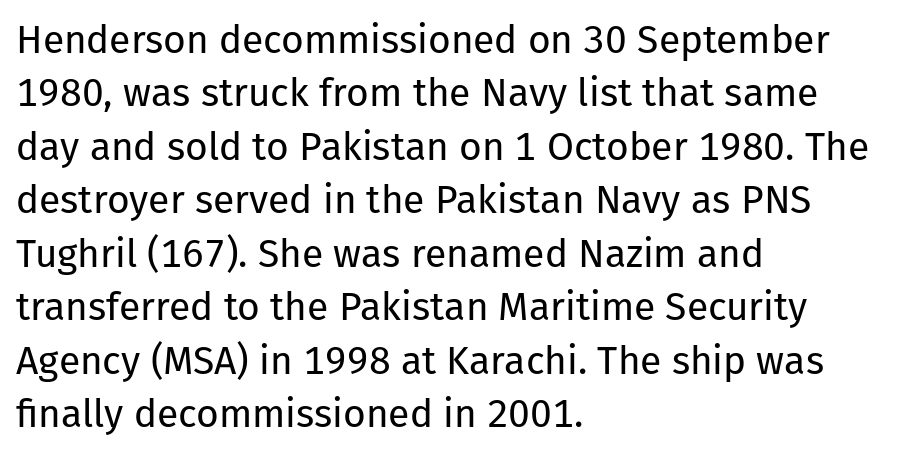
Q: Is the text bold? A: No.
Q: Is the text italic (slanted)? A: No, it is upright.
Q: Is the typeface a serif or a sans-serif typeface? A: Sans-serif.
Q: Is the text underlined? A: No.
Q: How is the paragraph aligned? A: Left-aligned.
Q: Is the spacing between letters normal or unusually wide? A: Normal.
Q: Is the spacing between lines tight, normal or loose? A: Normal.
Q: Width (condensed, normal, or wide)? A: Normal.
Q: Stroke contrast? A: Low.
Q: x-height? A: Medium.
Q: Monospaced? A: No.
